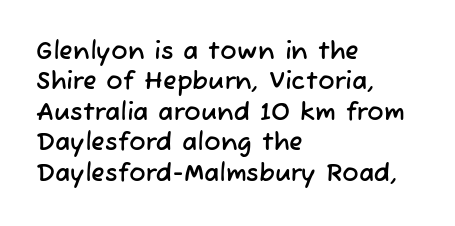
{"underline": "no", "align": "left", "line_spacing_ratio": 1.22, "letter_spacing": "normal", "letter_spacing_em": 0.0, "glyph_px": 25}
